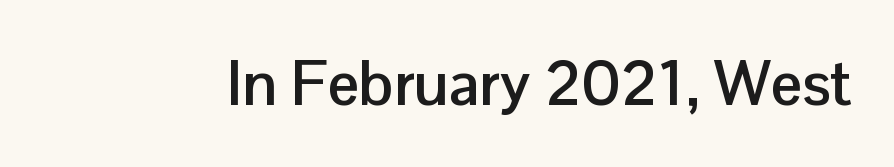
The image shows 62 px semibold sans-serif type, upright; set normal letter spacing, not underlined; low stroke contrast and a medium x-height.
